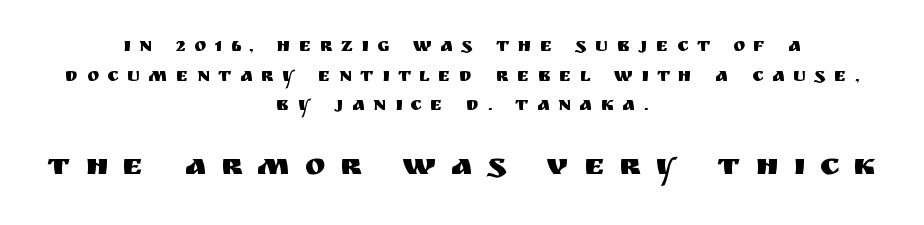
The image shows 31 px sans-serif type, upright; set centered, normal line spacing (1.65x), unusually wide letter spacing (+0.48 em), not underlined; the second (bottom) block is 1.72x larger; medium stroke contrast and a large x-height.
